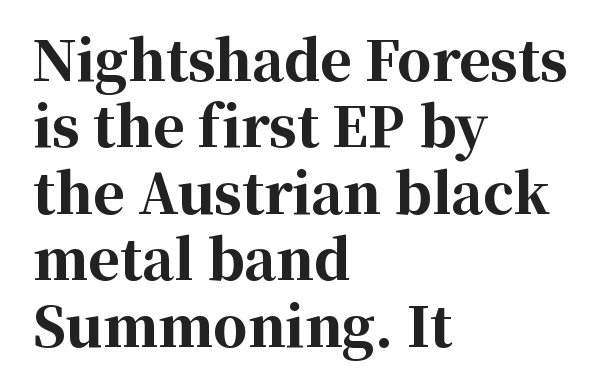
The image shows 54 px bold serif type, upright; set left-aligned, line spacing 1.23x, normal letter spacing, not underlined; high stroke contrast and a medium x-height.
